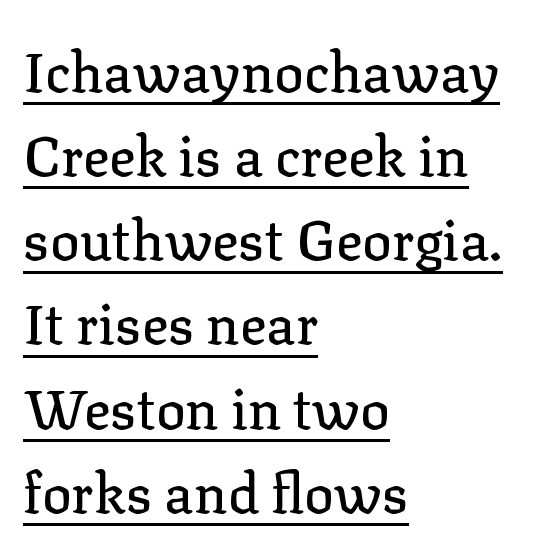
You can tell from the footed stems that serif type was used. The line-height multiplier appears to be the usual default. Posture: vertical. A baseline rule has been typeset under these characters. Reading down the block, your eye returns to a fixed left position each line.
